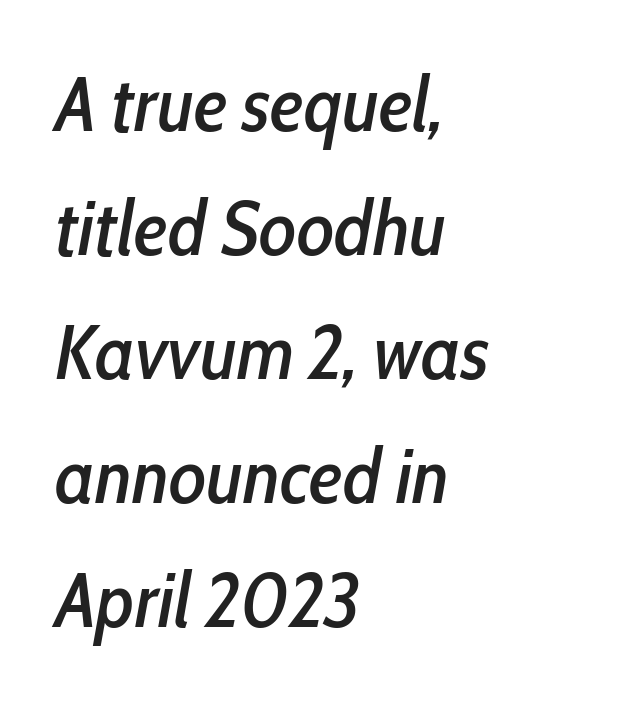
{"italic": "yes", "lean": "right", "slant_degrees": 10, "width": "condensed", "stroke_contrast": "low", "x_height": "medium", "monospaced": "no", "underline": "no", "align": "left", "line_spacing": "normal", "line_spacing_ratio": 1.59, "letter_spacing": "normal", "letter_spacing_em": 0.0, "glyph_px": 78}
